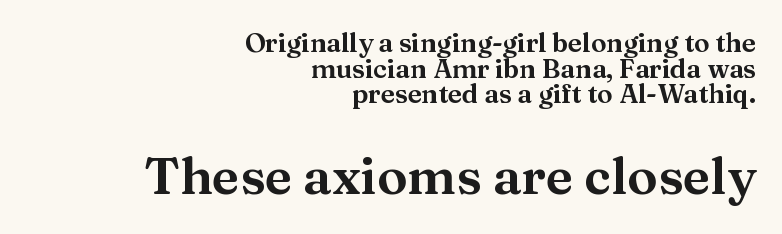
The image shows 51 px wide serif type, upright; set right-aligned, tight line spacing (0.99x), normal letter spacing, not underlined; the second (bottom) block is 1.96x larger; medium stroke contrast and a medium x-height.
